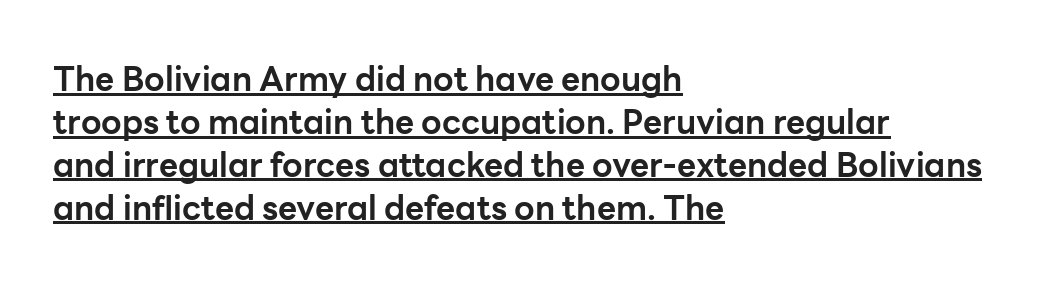
The paragraph shown leans on its left margin. Summary of vertical rhythm: regular, with standard interline spacing. Are there feet on the stems? There aren't — it's a sans. Ascenders rise straight up at ninety degrees. The characters look thick and weighty, a clear bold. Looks like regular typesetting: each glyph gets only the width it needs.
